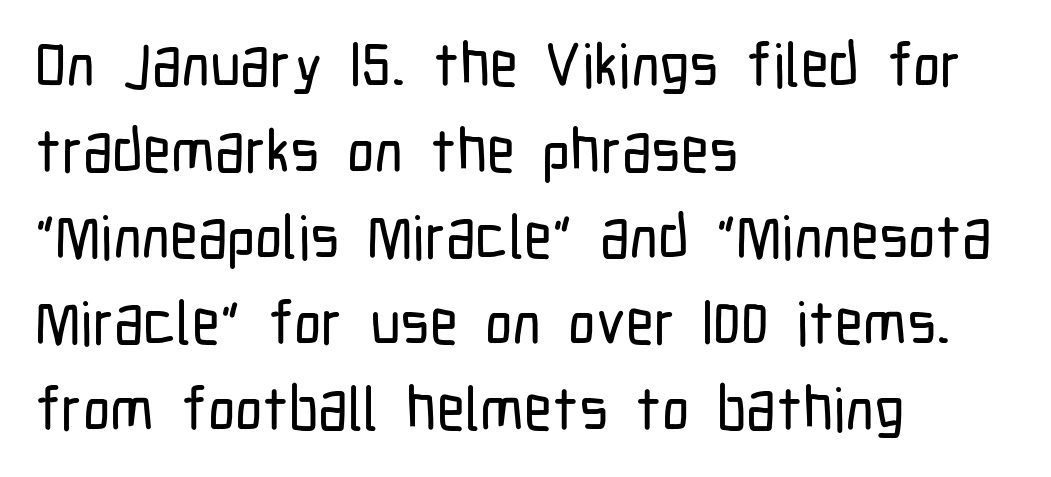
{"serif": "no", "italic": "no", "width": "condensed", "stroke_contrast": "low", "x_height": "medium", "monospaced": "no", "underline": "no", "align": "left", "line_spacing": "normal", "line_spacing_ratio": 1.41, "letter_spacing": "normal", "letter_spacing_em": 0.0, "glyph_px": 61}
